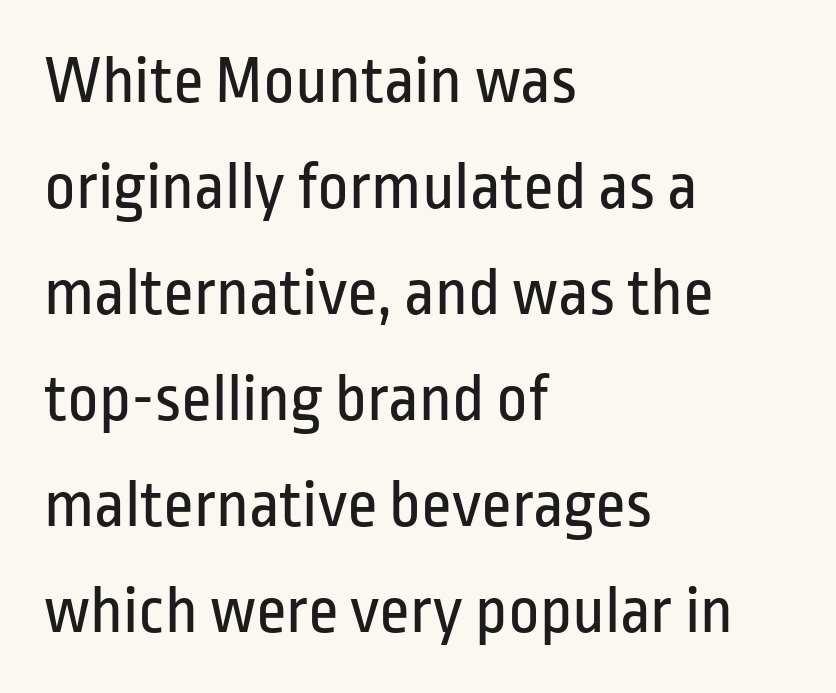
{"serif": "no", "italic": "no", "bold": "no", "weight": "regular", "width": "condensed", "stroke_contrast": "low", "x_height": "medium", "monospaced": "no", "underline": "no", "align": "left", "line_spacing": "normal", "line_spacing_ratio": 1.56, "letter_spacing": "normal", "letter_spacing_em": 0.0, "glyph_px": 68}
